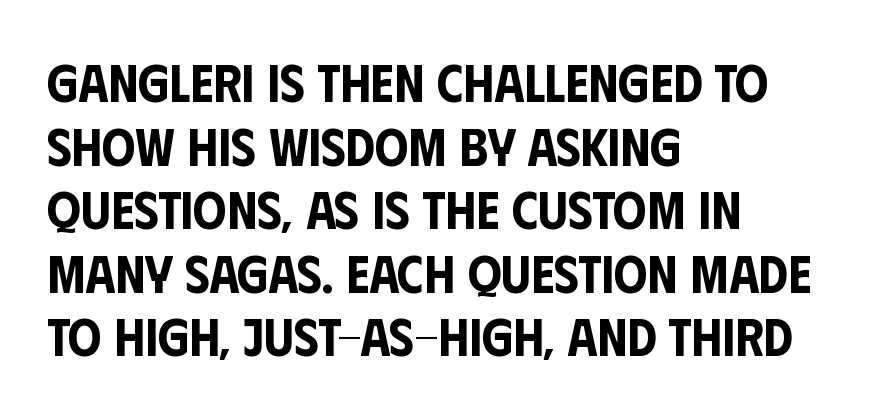
Caption: standard tracking, unaltered. Posture: straight, roman, zero tilt. Each row of text sits above clean, open space. Font category for this specimen: sans-serif. Note the varied advance widths — an 'i' is clearly narrower than an 'm'. Typeset ragged right — the left edge is the straight one.
